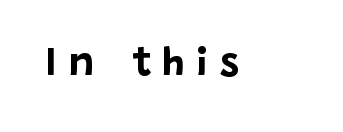
Underlining? Definitely not there. You can tell from the bare stems that sans-serif type was used. Is the letter spacing exaggerated? Yes — the characters are pushed far apart. These lines are rendered in a variable-pitch font. In terms of posture, this sample is upright. Heavy-handed strokes throughout: this text is bold.
